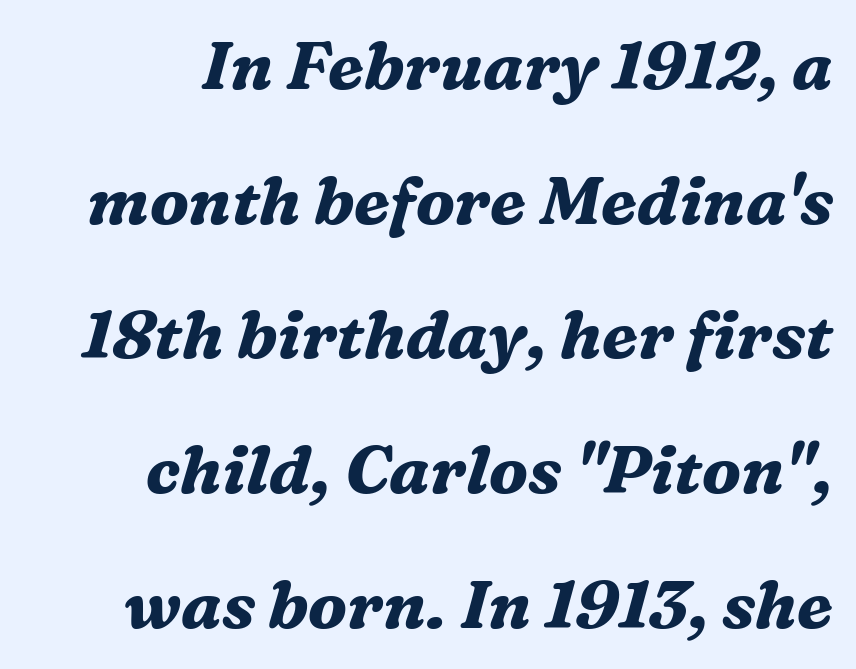
The image shows 67 px bold serif type, italic (leaning right); set right-aligned, loose line spacing (2.01x), normal letter spacing, not underlined; medium stroke contrast and a medium x-height.
